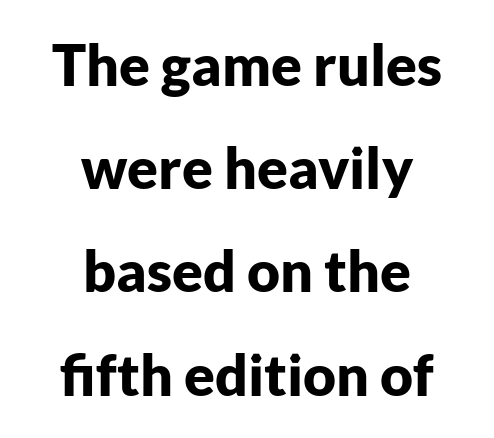
The image shows 57 px bold sans-serif type, upright; set centered, line spacing 1.81x, normal letter spacing, not underlined; low stroke contrast and a medium x-height.
